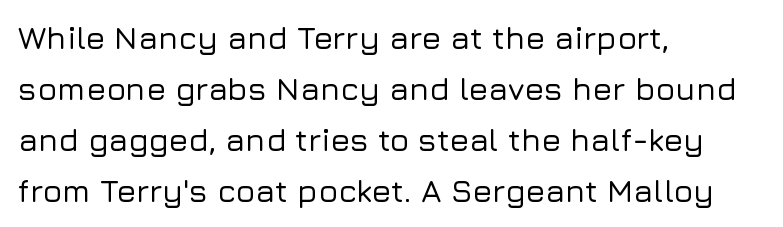
{"serif": "no", "italic": "no", "width": "normal", "stroke_contrast": "low", "x_height": "medium", "monospaced": "no", "underline": "no", "align": "left", "line_spacing": "normal", "line_spacing_ratio": 1.59, "letter_spacing": "normal", "letter_spacing_em": 0.0, "glyph_px": 32}
